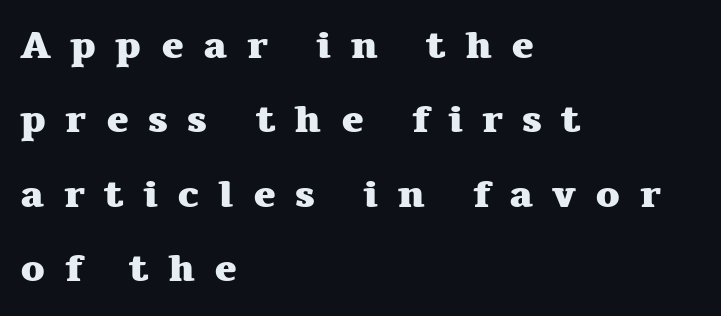
The line texture is sparse and dotted thanks to wide tracking. Varying glyph widths throughout — classic text-font behaviour. The line-height multiplier appears high, well above default. Every letter is thick-stroked: bold, no question. The ragged edge is on the right, which tells us the setting is flush left. Regarding serifs, this sample has them.
